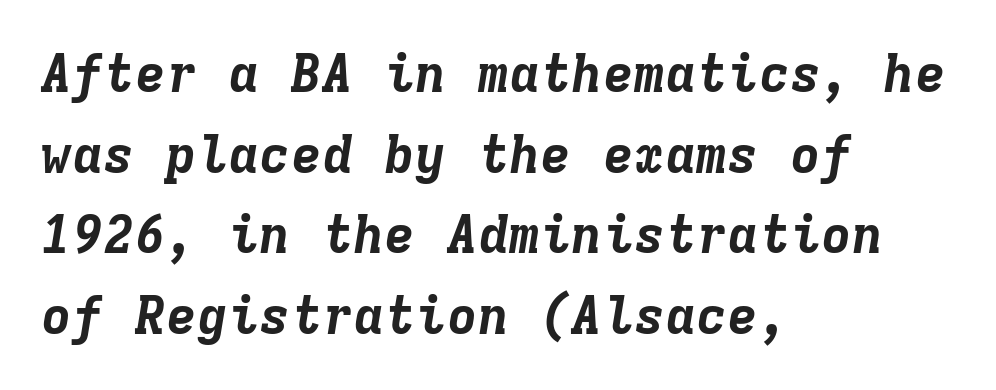
{"italic": "yes", "lean": "right", "slant_degrees": 9, "bold": "yes", "weight": "bold", "width": "normal", "stroke_contrast": "low", "x_height": "medium", "monospaced": "yes", "underline": "no", "align": "left", "line_spacing": "normal", "line_spacing_ratio": 1.55, "letter_spacing": "normal", "letter_spacing_em": 0.0, "glyph_px": 52}
